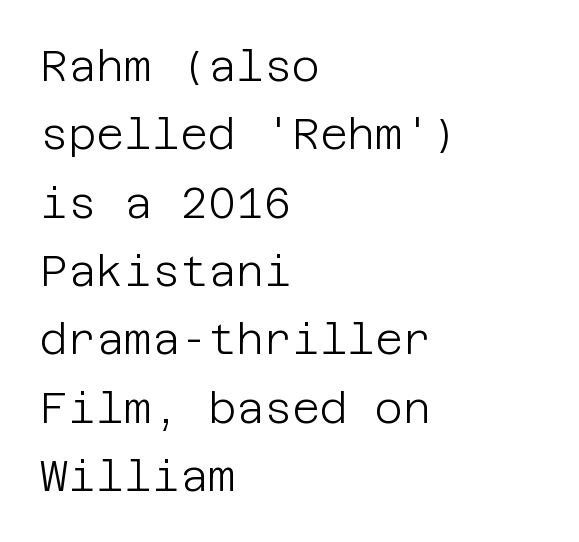
The zone under the glyphs is completely vacant. Heft: none added — not bold. The typeface chosen for these lines omits serifs. The block of text has a typical density, with ordinary space between rows. This is the regular roman posture of the typeface.
